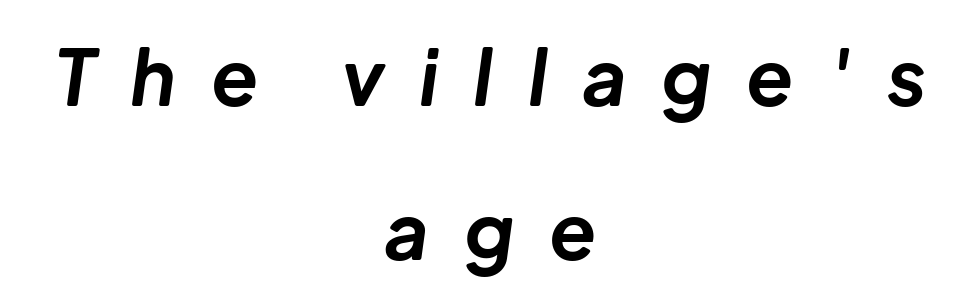
Q: Is the text bold? A: Yes.
Q: Is the text italic (slanted)? A: Yes, it leans right by about 8 degrees.
Q: Is the text underlined? A: No.
Q: How is the paragraph aligned? A: Centered.
Q: Is the spacing between letters normal or unusually wide? A: Unusually wide.
Q: Is the spacing between lines tight, normal or loose? A: Loose.
Q: Width (condensed, normal, or wide)? A: Normal.
Q: Stroke contrast? A: Low.
Q: x-height? A: Medium.
Q: Monospaced? A: No.
